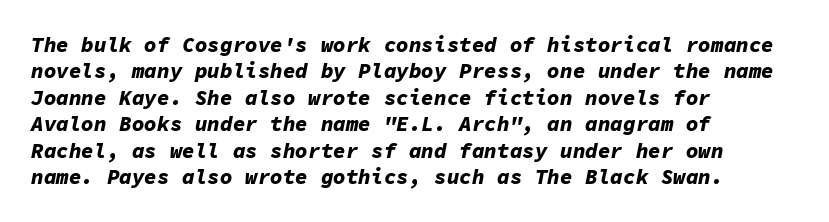
{"italic": "yes", "lean": "right", "slant_degrees": 11, "bold": "yes", "underline": "no", "align": "left", "line_spacing": "normal", "line_spacing_ratio": 1.26, "letter_spacing": "normal", "letter_spacing_em": 0.0, "glyph_px": 21}
